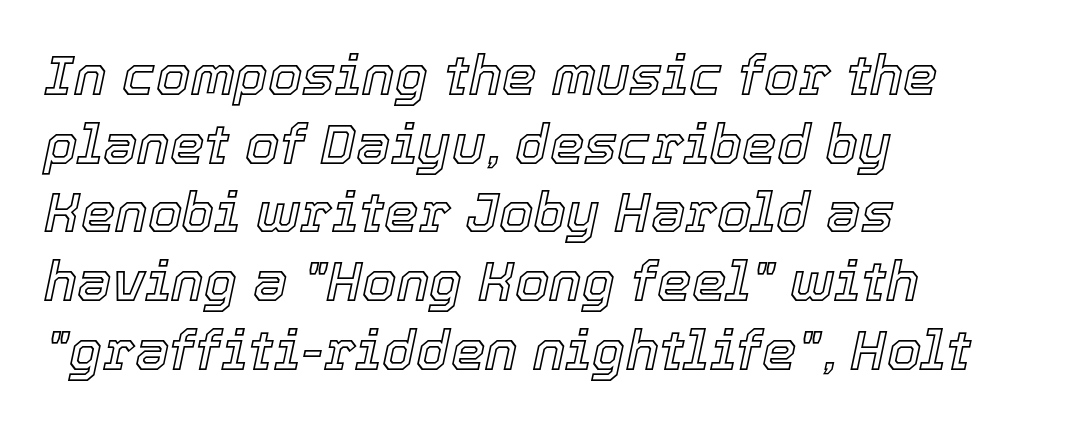
{"italic": "yes", "lean": "right", "slant_degrees": 12, "width": "normal", "x_height": "medium", "monospaced": "no", "underline": "no", "align": "left", "line_spacing": "normal", "line_spacing_ratio": 1.25, "letter_spacing": "normal", "letter_spacing_em": 0.0, "glyph_px": 55}
